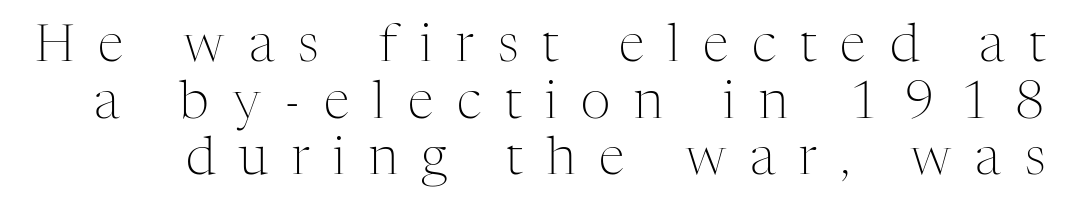
{"serif": "yes", "italic": "no", "bold": "no", "weight": "light", "width": "normal", "stroke_contrast": "medium", "x_height": "medium", "monospaced": "no", "underline": "no", "line_spacing": "tight", "line_spacing_ratio": 1.09, "letter_spacing": "wide", "letter_spacing_em": 0.46, "glyph_px": 52}
